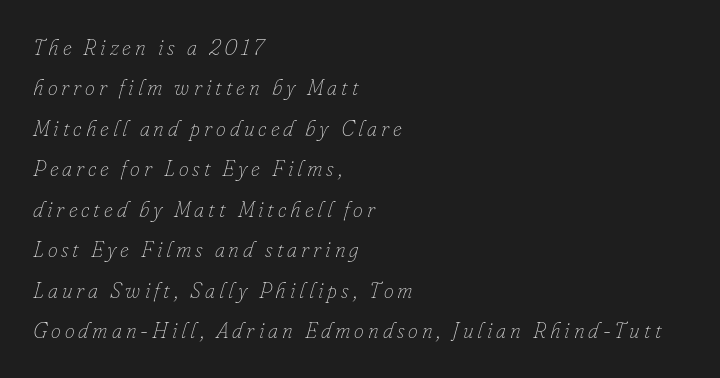
Q: Is the text bold? A: No.
Q: Is the text italic (slanted)? A: Yes, it leans right by about 16 degrees.
Q: Is the text underlined? A: No.
Q: How is the paragraph aligned? A: Left-aligned.
